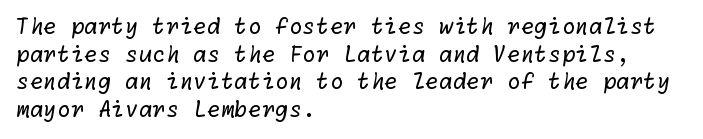
{"bold": "no", "underline": "no", "align": "left", "line_spacing": "normal", "line_spacing_ratio": 1.26, "letter_spacing": "normal", "letter_spacing_em": 0.0, "glyph_px": 22}
